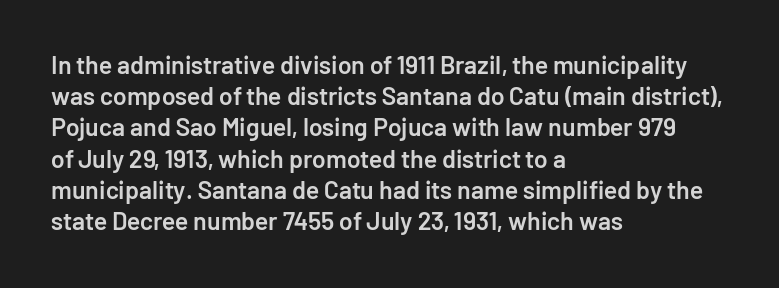
The vertical gap from one line to the next is medium. This sample is left-justified, so line endings fall wherever the words run out. Check under the words: just untouched page. Honestly, the letter spacing is just normal — you wouldn't notice it. Does the lettering tilt? It doesn't — this is upright. Typesetter's note: demi weight, one step under bold.
